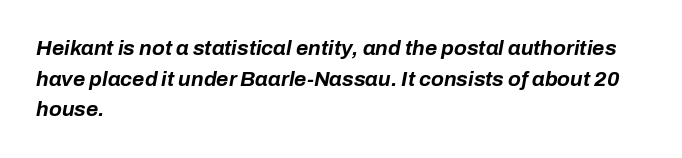
The image shows 21 px bold type, italic (leaning right); set left-aligned, normal line spacing (1.46x), normal letter spacing, not underlined.
